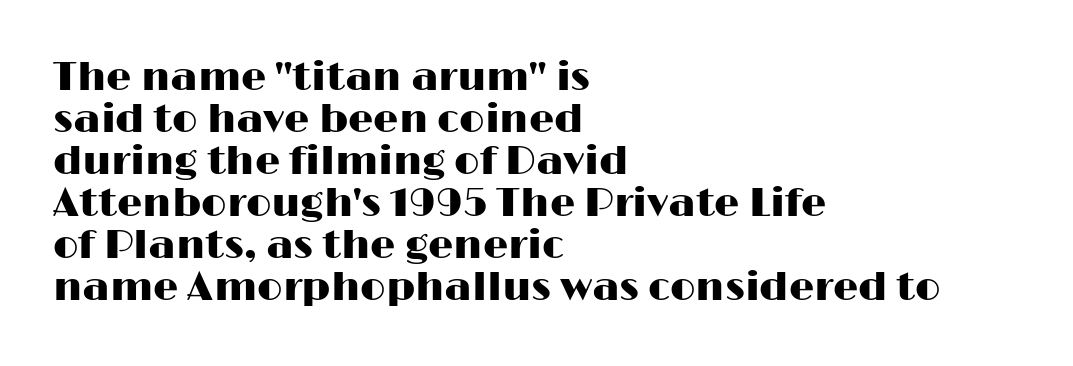
Q: Is the text italic (slanted)? A: No, it is upright.
Q: Is the typeface a serif or a sans-serif typeface? A: Sans-serif.
Q: Is the text underlined? A: No.
Q: How is the paragraph aligned? A: Left-aligned.
Q: Is the spacing between letters normal or unusually wide? A: Normal.
Q: Is the spacing between lines tight, normal or loose? A: Tight.
Q: Width (condensed, normal, or wide)? A: Wide.
Q: Stroke contrast? A: High.
Q: x-height? A: Medium.
Q: Monospaced? A: No.
